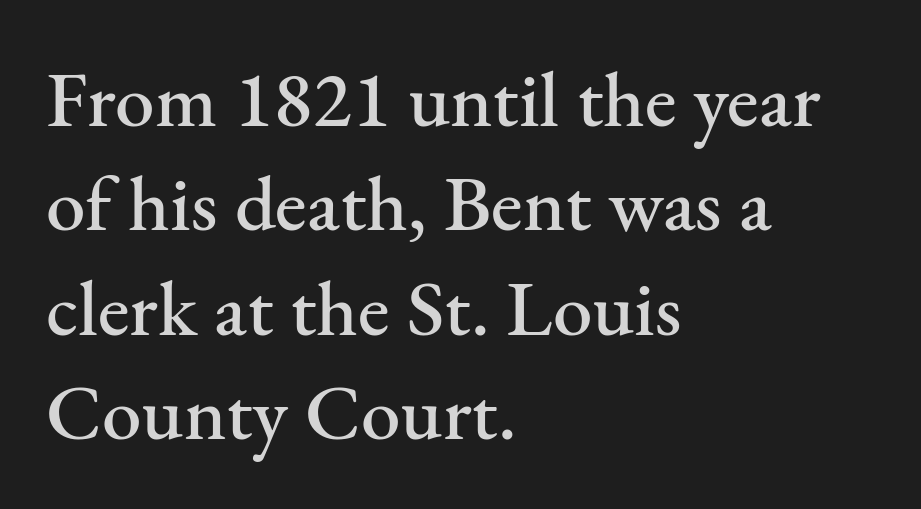
Q: Is the text italic (slanted)? A: No, it is upright.
Q: Is the typeface a serif or a sans-serif typeface? A: Serif.
Q: Is the text underlined? A: No.
Q: How is the paragraph aligned? A: Left-aligned.
Q: Is the spacing between letters normal or unusually wide? A: Normal.
Q: Is the spacing between lines tight, normal or loose? A: Normal.
Q: Width (condensed, normal, or wide)? A: Normal.
Q: Stroke contrast? A: Medium.
Q: x-height? A: Small.
Q: Monospaced? A: No.
